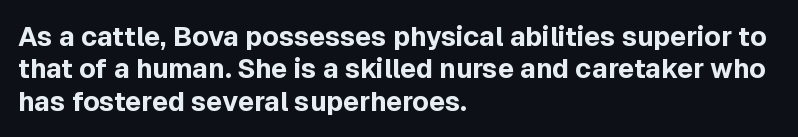
The image shows 27 px bold type, upright; set left-aligned, line spacing 1.2x, normal letter spacing, not underlined.
